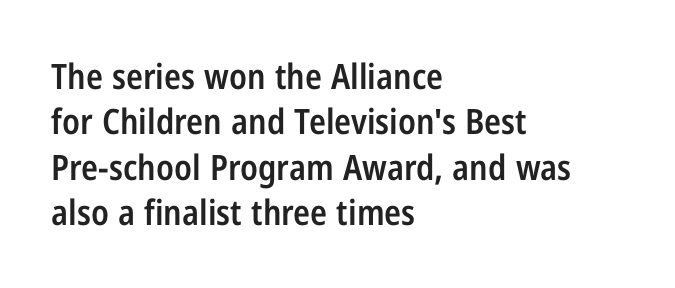
The image shows 35 px semibold, condensed sans-serif type, upright; set left-aligned, normal line spacing (1.3x), normal letter spacing, not underlined; low stroke contrast and a medium x-height.
